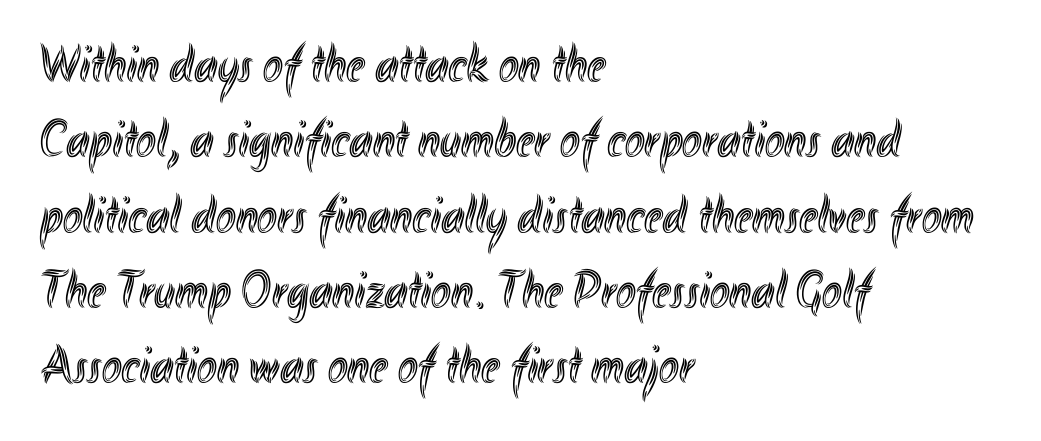
{"width": "condensed", "x_height": "small", "monospaced": "no", "underline": "no", "align": "left", "line_spacing": "normal", "line_spacing_ratio": 1.42, "letter_spacing": "normal", "letter_spacing_em": 0.0, "glyph_px": 53}
